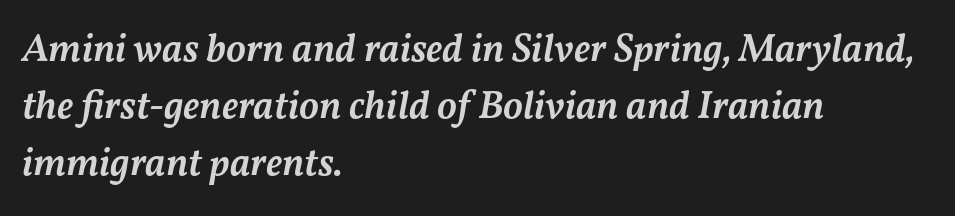
Q: Is the text bold? A: Semi-bold.
Q: Is the text italic (slanted)? A: Yes, it leans right by about 11 degrees.
Q: Is the text underlined? A: No.
Q: How is the paragraph aligned? A: Left-aligned.
Q: Is the spacing between letters normal or unusually wide? A: Normal.
Q: Is the spacing between lines tight, normal or loose? A: Normal.
Q: Width (condensed, normal, or wide)? A: Normal.
Q: Stroke contrast? A: Medium.
Q: x-height? A: Medium.
Q: Monospaced? A: No.
